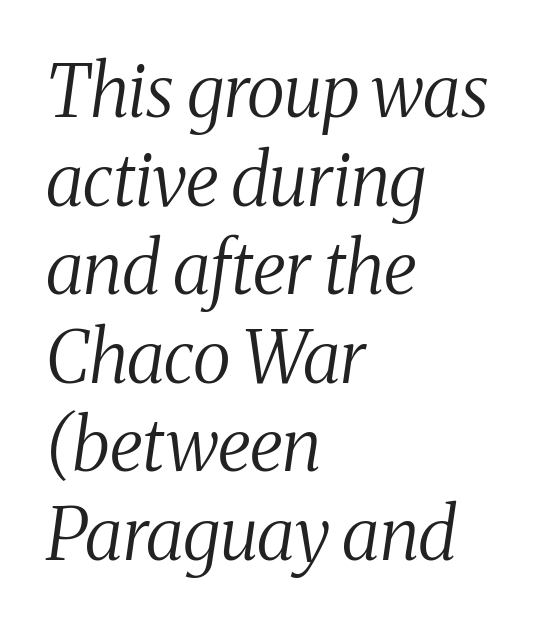
The image shows 72 px regular-weight, condensed serif type, italic (leaning right); set left-aligned, line spacing 1.23x, normal letter spacing, not underlined; medium stroke contrast and a medium x-height.
